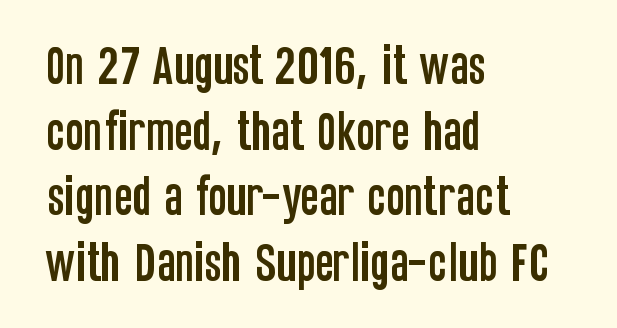
All the whitespace from short lines collects on the right. Ordinary non-slanted type is in use. This sample keeps an unexceptional amount of space between lines. Proportional: the letters do not fall into vertical columns. Quick note: underline off. No feet cap the strokes, marking this as sans-serif type.
